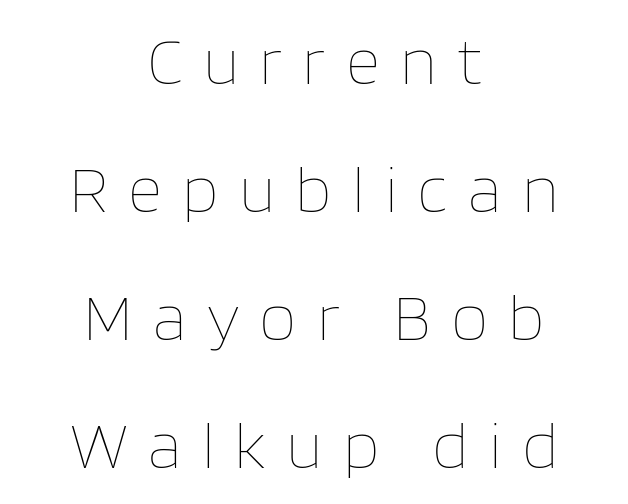
The image shows 67 px thin type, upright; set centered, loose line spacing (1.91x), unusually wide letter spacing (+0.3 em), not underlined; low stroke contrast and a large x-height.
